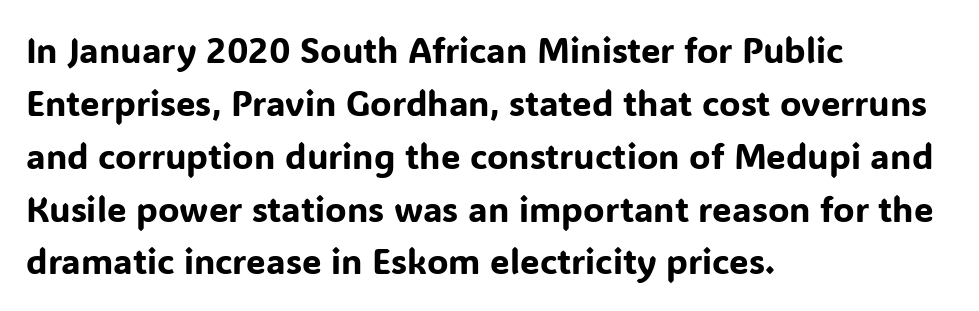
The gap between lines stays unmarked. Is there much room between lines? A standard amount, neither cramped nor airy. Inter-character spacing is left at the font's built-in metrics. The rendering anchors every line to the left-hand side. This is roman type, the default non-slanted kind.
